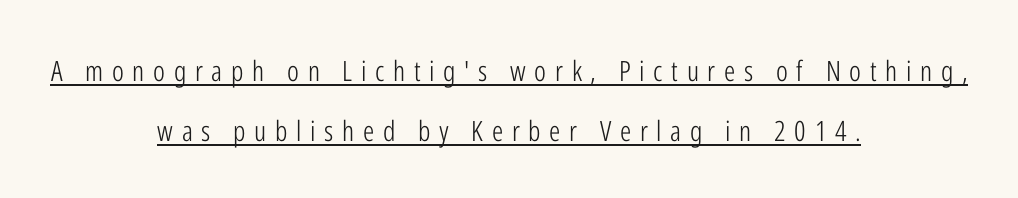
Heaviness? Minimal to ordinary, like unemphasized prose. This is underlined copy, the kind a proofreader might mark for attention. A typesetter would label this face a sans. Is there much room between lines? Yes — plenty of vertical air separates them. Caption: multi-line text, centered on the measure. Unlike italic type, these characters show no tilt at all.
